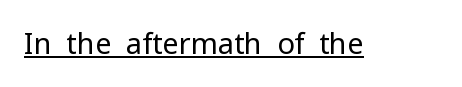
{"serif": "no", "italic": "no", "bold": "no", "weight": "regular", "width": "normal", "stroke_contrast": "low", "x_height": "medium", "monospaced": "no", "underline": "yes", "letter_spacing": "normal", "letter_spacing_em": 0.0, "glyph_px": 29}
